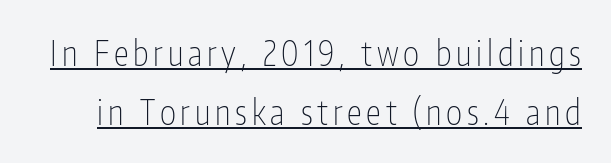
The image shows 34 px thin, condensed sans-serif type, upright; set line spacing 1.73x, underlined; low stroke contrast and a medium x-height.
